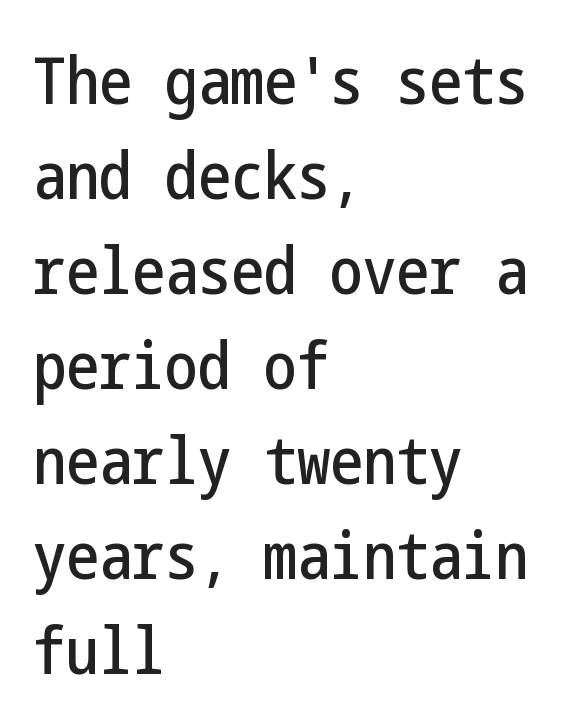
{"serif": "no", "italic": "no", "width": "condensed", "stroke_contrast": "low", "x_height": "medium", "underline": "no", "align": "left", "line_spacing": "normal", "line_spacing_ratio": 1.44, "letter_spacing": "normal", "letter_spacing_em": 0.0, "glyph_px": 66}
